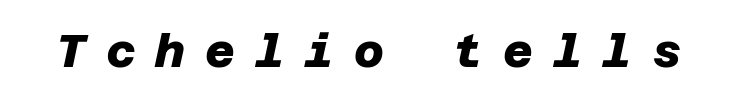
{"serif": "no", "bold": "yes", "weight": "heavy", "width": "normal", "stroke_contrast": "low", "x_height": "large", "underline": "no", "letter_spacing": "wide", "letter_spacing_em": 0.43, "glyph_px": 46}
